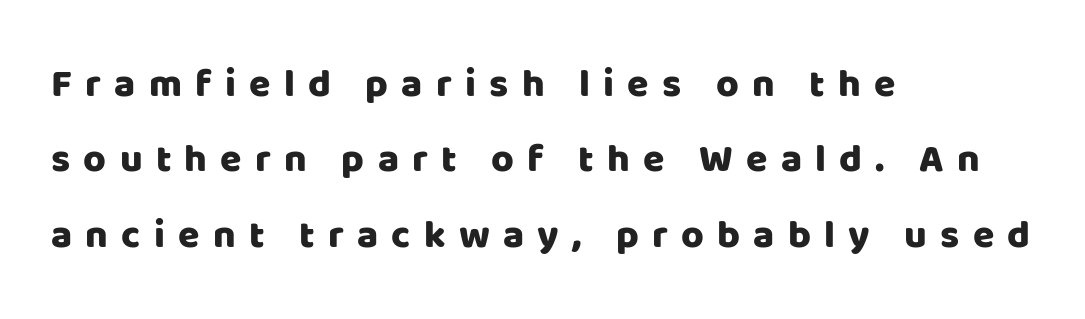
{"serif": "no", "italic": "no", "width": "normal", "stroke_contrast": "low", "x_height": "large", "monospaced": "no", "underline": "no", "align": "left", "line_spacing": "loose", "line_spacing_ratio": 1.93, "letter_spacing": "wide", "letter_spacing_em": 0.34, "glyph_px": 39}
